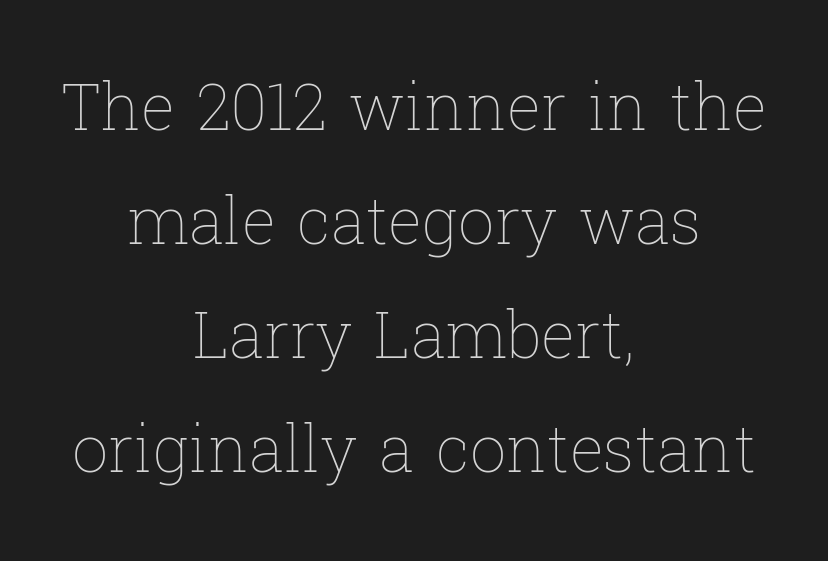
Q: Is the text bold? A: No.
Q: Is the text italic (slanted)? A: No, it is upright.
Q: Is the text underlined? A: No.
Q: How is the paragraph aligned? A: Centered.
Q: Is the spacing between letters normal or unusually wide? A: Normal.
Q: Width (condensed, normal, or wide)? A: Normal.
Q: Stroke contrast? A: Low.
Q: x-height? A: Medium.
Q: Monospaced? A: No.
